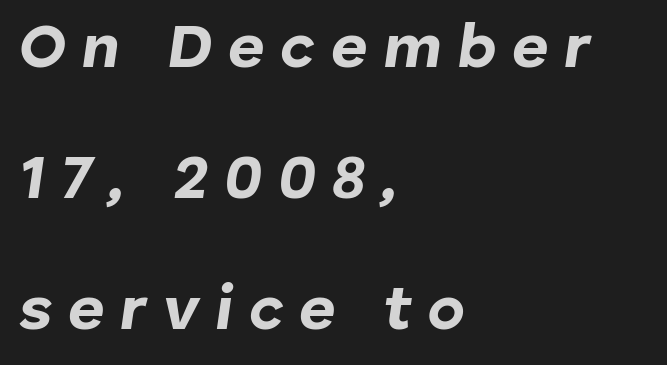
Underlining? Definitely not there. The passage is arranged the way most books set body copy — flush left. Character widths vary here, with narrow letters taking less room than wide ones. Regarding leading, the lines here are spaced well apart. Here the glyphs are tracked loosely, breaking word shapes into spaced letters.
